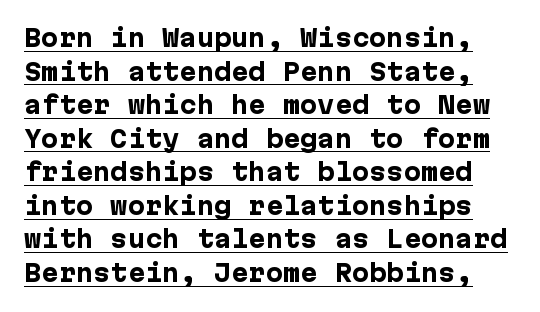
This sample uses an upright cut, with every glyph sitting square on the baseline. Caption: standard tracking, unaltered. The font is running at its bold setting. Notice how a bar underscores the lettering throughout. The rendering uses a moderate line-height, typical for paragraphs.
